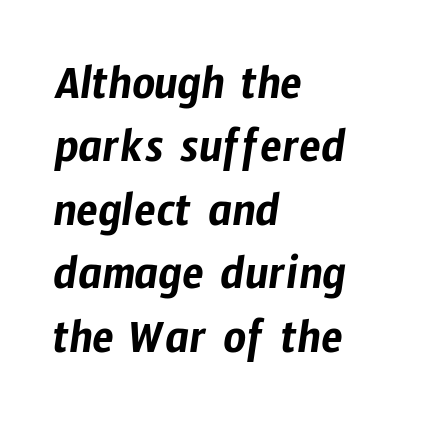
Q: Is the typeface a serif or a sans-serif typeface? A: Sans-serif.
Q: Is the text underlined? A: No.
Q: How is the paragraph aligned? A: Left-aligned.
Q: Is the spacing between letters normal or unusually wide? A: Normal.
Q: Is the spacing between lines tight, normal or loose? A: Normal.
Q: Width (condensed, normal, or wide)? A: Condensed.
Q: Stroke contrast? A: Low.
Q: x-height? A: Medium.
Q: Monospaced? A: No.
